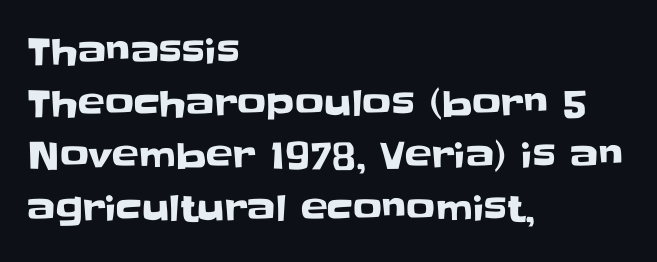
The image shows 36 px sans-serif type, upright; set left-aligned, normal line spacing (1.45x), normal letter spacing, not underlined; low stroke contrast and a large x-height.
